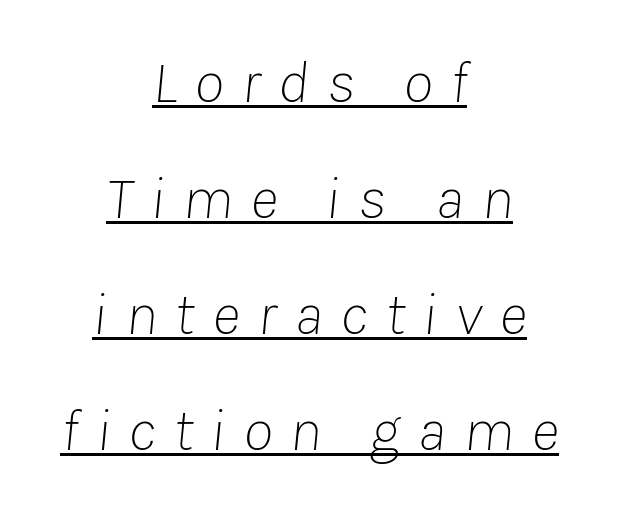
These characters rest on top of a visible drawn line. Which margin do the lines hug? Neither — every line sits in the middle. Vertical spacing — loose. The horizontal fit of the characters is loose and conspicuously gappy.
